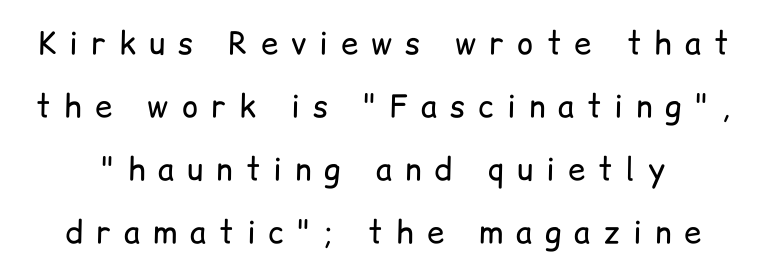
Q: Is the text bold? A: No.
Q: Is the text italic (slanted)? A: No, it is upright.
Q: Is the typeface a serif or a sans-serif typeface? A: Sans-serif.
Q: Is the text underlined? A: No.
Q: Is the spacing between letters normal or unusually wide? A: Unusually wide.
Q: Is the spacing between lines tight, normal or loose? A: Loose.
Q: Width (condensed, normal, or wide)? A: Normal.
Q: Stroke contrast? A: Low.
Q: x-height? A: Medium.
Q: Monospaced? A: No.
